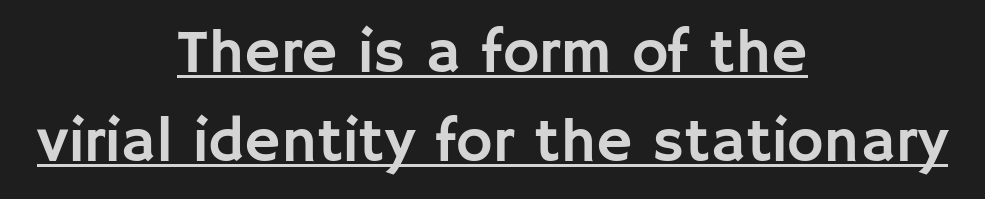
{"serif": "no", "italic": "no", "width": "normal", "stroke_contrast": "low", "x_height": "large", "monospaced": "no", "underline": "yes", "align": "center", "line_spacing": "normal", "line_spacing_ratio": 1.43, "letter_spacing": "normal", "letter_spacing_em": 0.0, "glyph_px": 62}
